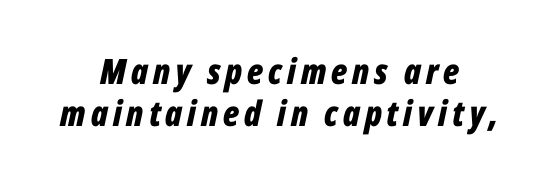
A student would call this center alignment; a typographer would say set centered. Varying glyph widths throughout — classic text-font behaviour. Its strokes are broad and dark, the hallmark of bold type. Clear beneath every line of the passage. Posture: slanted.
